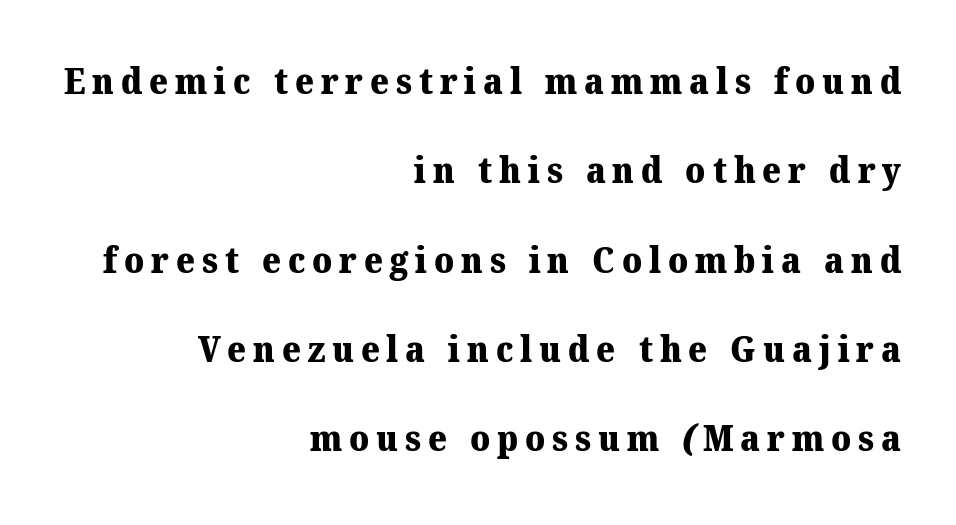
Lines of text with bare space underneath. Every row of glyphs terminates at an identical x-position on the right. The block of text is sparse from top to bottom, with ample space between rows. You can tell from the footed stems that serif type was used. Do the characters align in a grid? No, the font is proportional.
